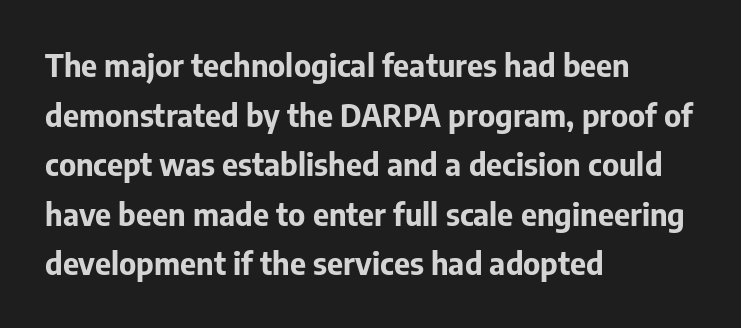
Regular leading. Look at the bottom of the vertical strokes: they stop flat, with no serifs. Glance below the letters and you will spot only blank space. Do the characters align in a grid? No, the font is proportional. These lines stack with their left ends in a neat column. This rendering leaves character spacing at its baseline value.
